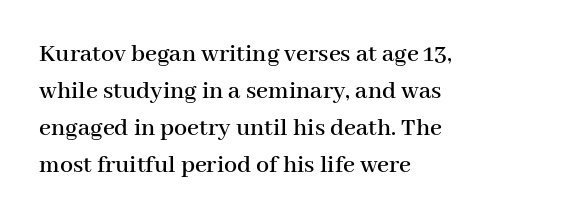
Inter-character spacing is left at the font's built-in metrics. Bare-footed words on every line. Every stem runs plumb, perpendicular to the baseline. Line spacing here is normal. Every row of glyphs begins at an identical x-position on the left.
